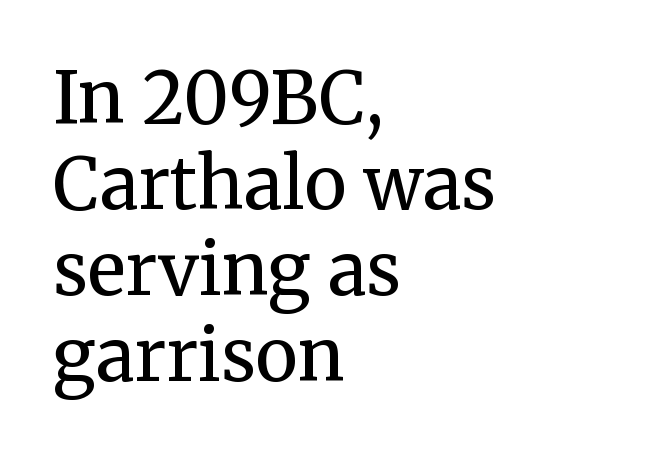
The image shows 71 px regular-weight serif type, upright; set left-aligned, line spacing 1.21x, normal letter spacing, not underlined; medium stroke contrast and a medium x-height.
